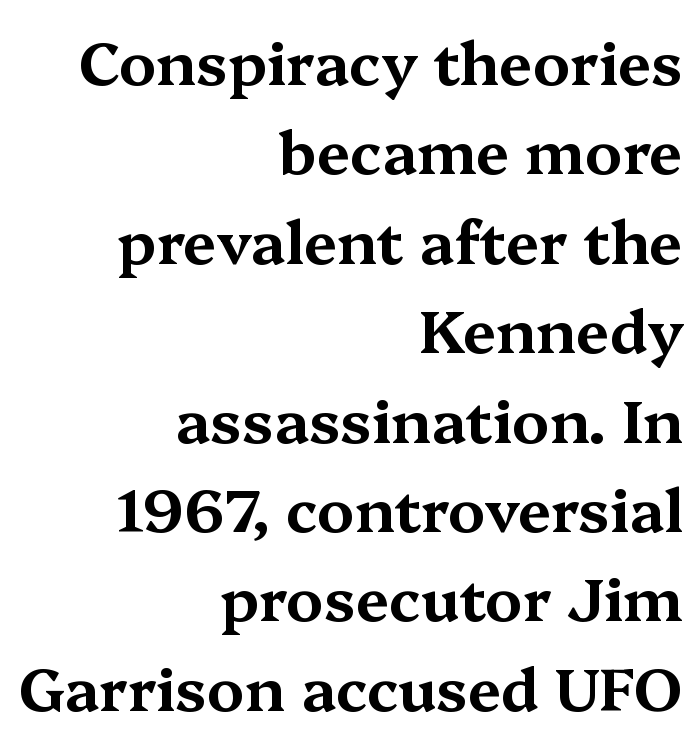
The image shows 60 px wide serif type, upright; set right-aligned, normal line spacing (1.49x), normal letter spacing, not underlined; medium stroke contrast and a medium x-height.
